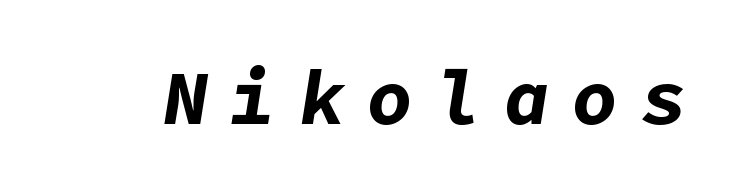
Looking at the ascenders, they clearly lean. The passage shown is not underscored anywhere. This rendering widens character spacing well past its baseline value. The passage shown is emphatically bold.
